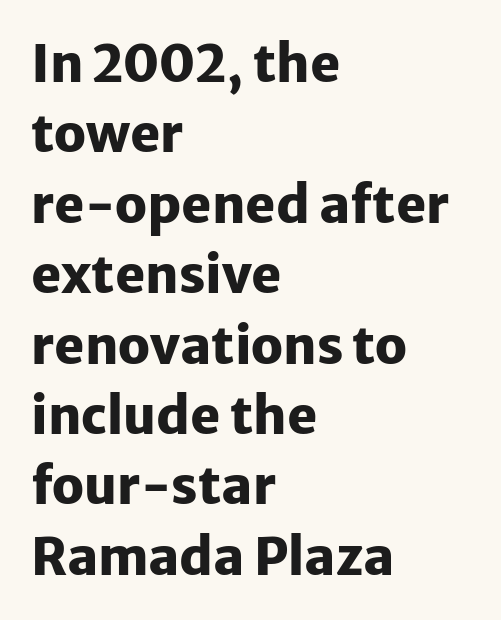
Q: Is the text bold? A: Yes.
Q: Is the text italic (slanted)? A: No, it is upright.
Q: Is the typeface a serif or a sans-serif typeface? A: Sans-serif.
Q: Is the text underlined? A: No.
Q: How is the paragraph aligned? A: Left-aligned.
Q: Is the spacing between letters normal or unusually wide? A: Normal.
Q: Is the spacing between lines tight, normal or loose? A: Normal.
Q: Width (condensed, normal, or wide)? A: Normal.
Q: Stroke contrast? A: Low.
Q: x-height? A: Medium.
Q: Monospaced? A: No.
